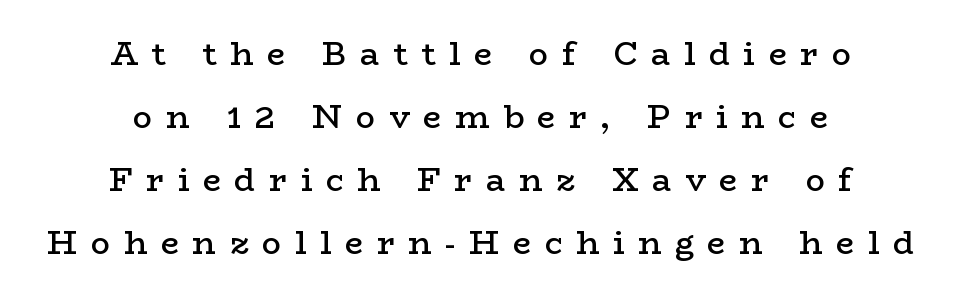
{"serif": "yes", "italic": "no", "bold": "semi", "weight": "semibold", "width": "wide", "stroke_contrast": "low", "x_height": "medium", "monospaced": "no", "underline": "no", "align": "center", "line_spacing": "loose", "line_spacing_ratio": 1.97, "letter_spacing": "wide", "letter_spacing_em": 0.43, "glyph_px": 32}
